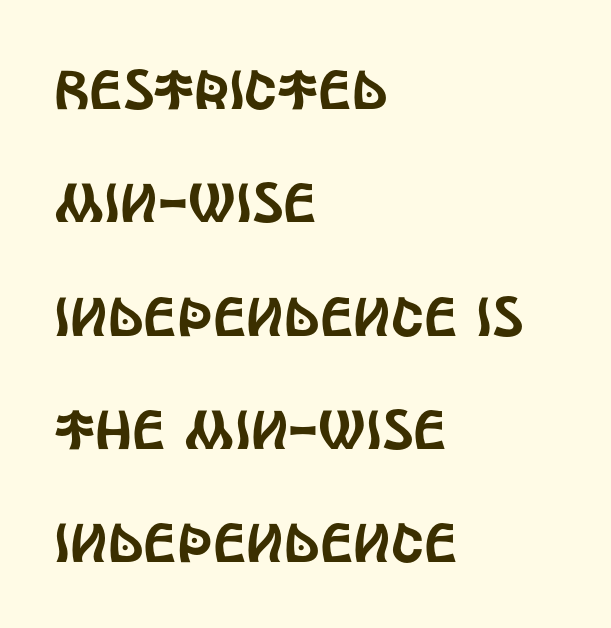
The image shows 55 px condensed sans-serif type, upright; set left-aligned, loose line spacing (2.06x), normal letter spacing, not underlined; a large x-height.
